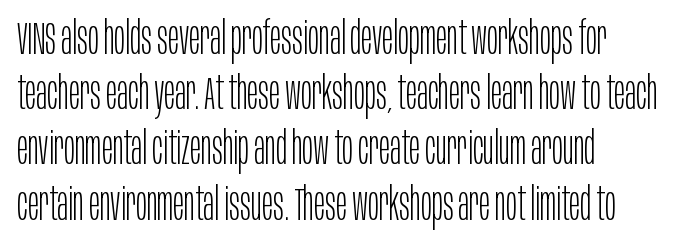
Words float on clear page, feet unadorned. Tall strokes in this sample are plumb rather than angled. Weight: in the light-to-regular range. The rendering uses natural spacing where letterforms have individual widths. Caption: multi-line text, flush left, ragged right. The designer went with a sans here, leaving each stem footless.
